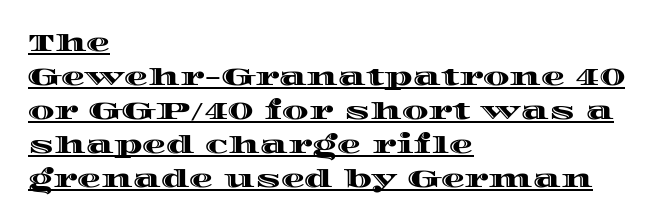
Q: Is the text italic (slanted)? A: No, it is upright.
Q: Is the text underlined? A: Yes.
Q: How is the paragraph aligned? A: Left-aligned.
Q: Is the spacing between letters normal or unusually wide? A: Normal.
Q: Is the spacing between lines tight, normal or loose? A: Normal.
